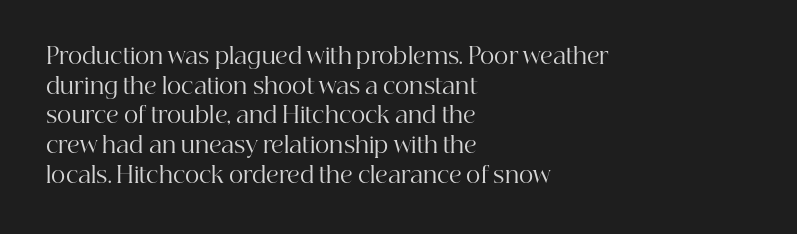
Unmarked baselines from the first word to the last. The designer left line spacing at the default. The rendering anchors every line to the left-hand side. The gaps between neighbouring characters are ordinary and unremarkable. The type sits square on the baseline with zero lean.
